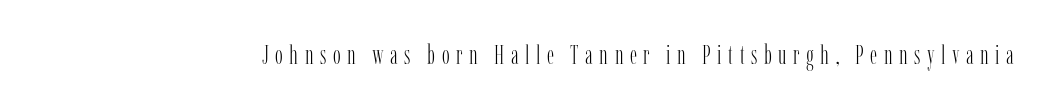
Q: Is the text bold? A: No.
Q: Is the text italic (slanted)? A: No, it is upright.
Q: Is the text underlined? A: No.
Q: Is the spacing between letters normal or unusually wide? A: Unusually wide.
